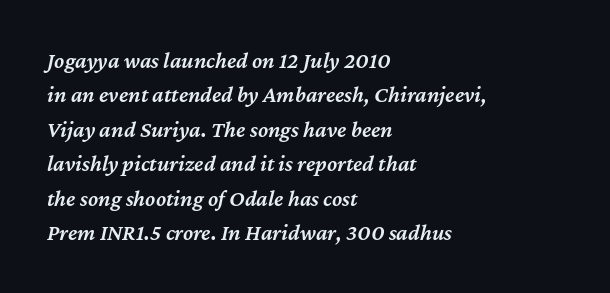
The image shows 23 px text type, italic (leaning right); set left-aligned, normal line spacing (1.5x), normal letter spacing, not underlined.
